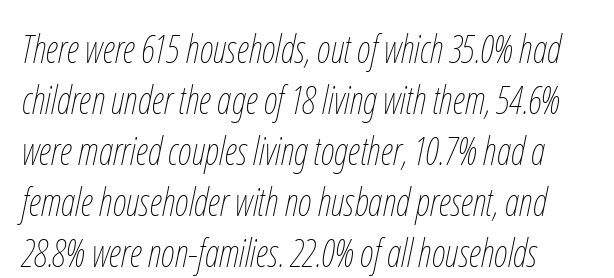
The image shows 38 px thin, condensed type, italic (leaning right); set normal line spacing (1.34x), normal letter spacing, not underlined; low stroke contrast and a medium x-height.
